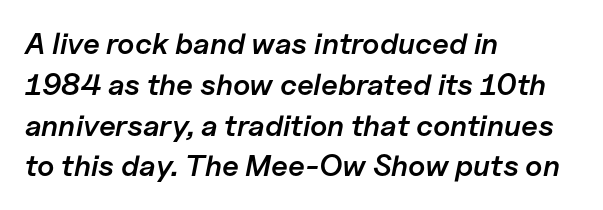
{"italic": "yes", "lean": "right", "slant_degrees": 11, "bold": "semi", "weight": "semibold", "width": "normal", "stroke_contrast": "low", "x_height": "medium", "monospaced": "no", "underline": "no", "align": "left", "line_spacing": "normal", "line_spacing_ratio": 1.36, "letter_spacing": "normal", "letter_spacing_em": 0.0, "glyph_px": 30}
